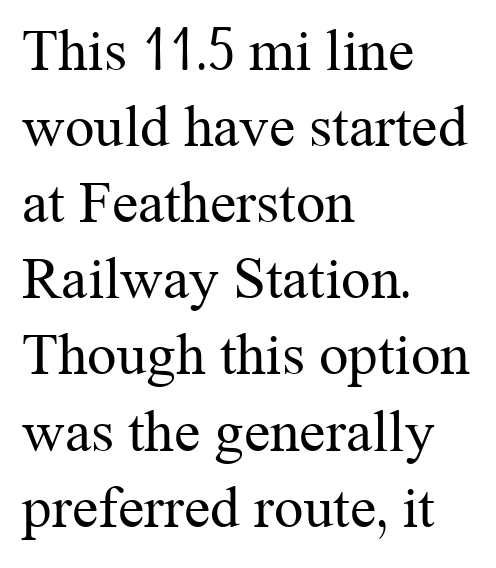
{"serif": "yes", "italic": "no", "bold": "no", "weight": "regular", "width": "normal", "stroke_contrast": "medium", "x_height": "medium", "monospaced": "no", "underline": "no", "align": "left", "line_spacing": "normal", "line_spacing_ratio": 1.29, "letter_spacing": "normal", "letter_spacing_em": 0.0, "glyph_px": 59}
